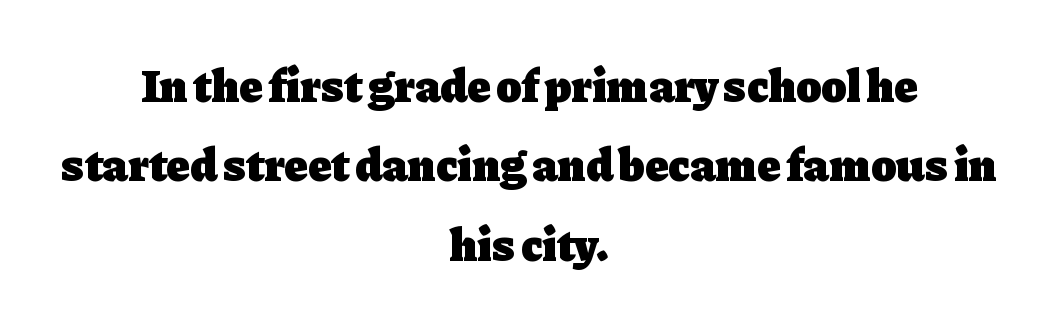
Q: Is the text bold? A: Yes.
Q: Is the text italic (slanted)? A: No, it is upright.
Q: Is the typeface a serif or a sans-serif typeface? A: Serif.
Q: Is the text underlined? A: No.
Q: How is the paragraph aligned? A: Centered.
Q: Is the spacing between letters normal or unusually wide? A: Normal.
Q: Is the spacing between lines tight, normal or loose? A: Normal.
Q: Width (condensed, normal, or wide)? A: Normal.
Q: Stroke contrast? A: Low.
Q: x-height? A: Medium.
Q: Monospaced? A: No.
